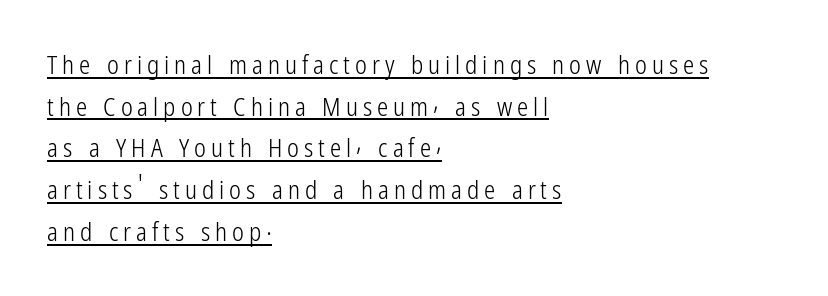
The image shows 25 px text type, upright; set left-aligned, normal line spacing (1.67x), unusually wide letter spacing (+0.2 em), underlined.
